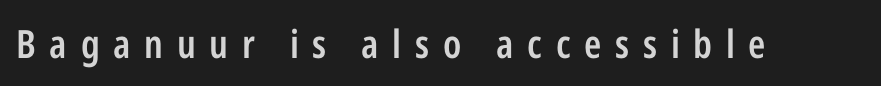
Spacing verdict: proportional, widths tailored to each character. Inter-character spacing is expanded well beyond the font's built-in metrics. Check the space under the baseline: it is left empty. A typesetter would mark this as roman, not italic.
